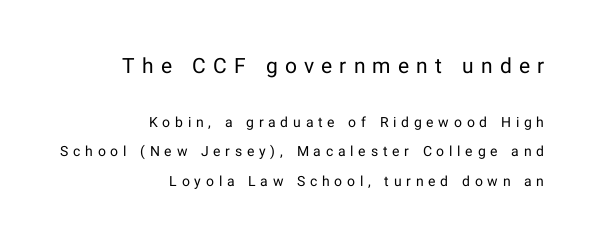
Casual observation: everything's shoved over to the right. It's the straight-up-and-down kind of type. The face looks like a standard text weight, possibly lighter. The letters in the upper block stand taller than those in the block below.
